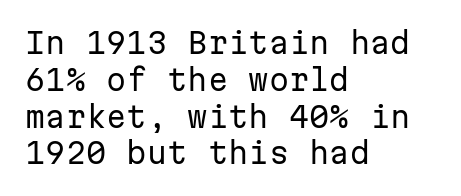
The image shows 29 px regular-weight sans-serif type, upright, monospaced; set left-aligned, normal line spacing (1.27x), normal letter spacing, not underlined; low stroke contrast and a medium x-height.
